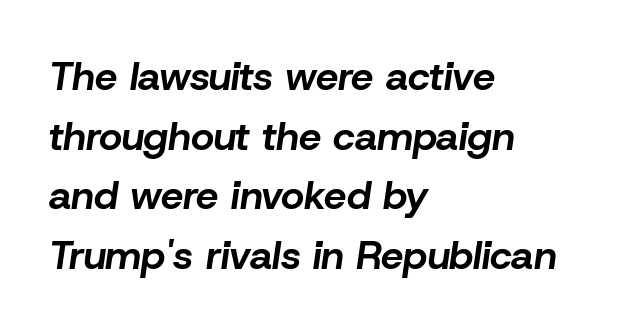
Default kerning and tracking; the words read as compact shapes. The lines are quadded left. Check under the words: just untouched page. Weight: bold. The designer left line spacing at the default. The font's italic variant was chosen for this text.
